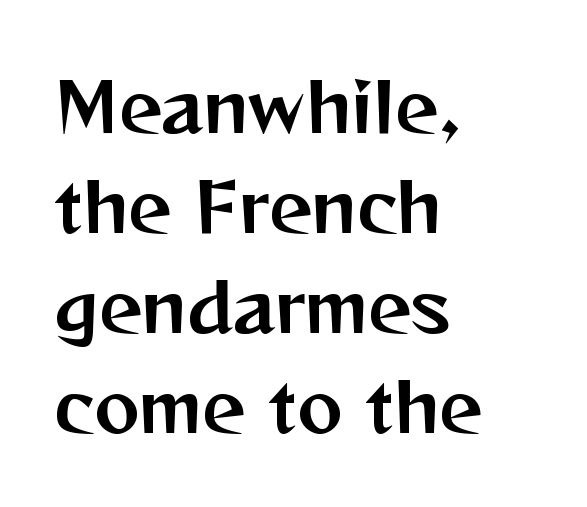
The image shows 68 px sans-serif type, upright; set left-aligned, normal line spacing (1.47x), normal letter spacing, not underlined; medium stroke contrast and a medium x-height.
